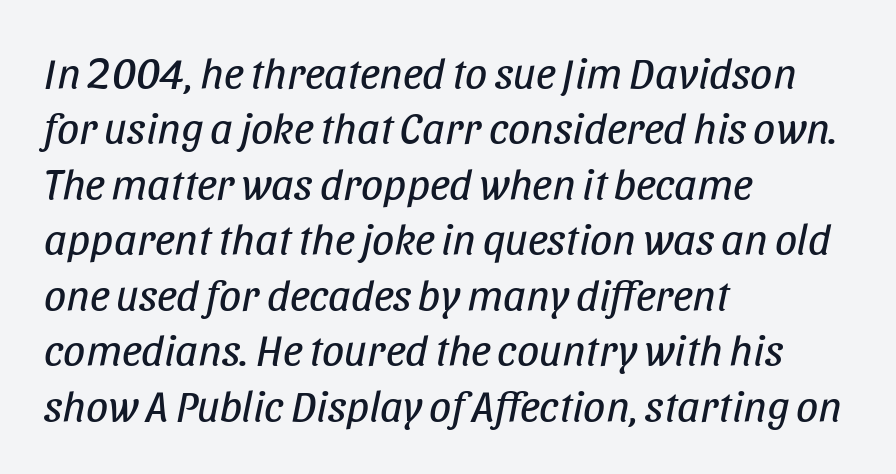
The image shows 44 px regular-weight, condensed type, italic (leaning right); set left-aligned, normal line spacing (1.26x), normal letter spacing, not underlined; low stroke contrast and a large x-height.
